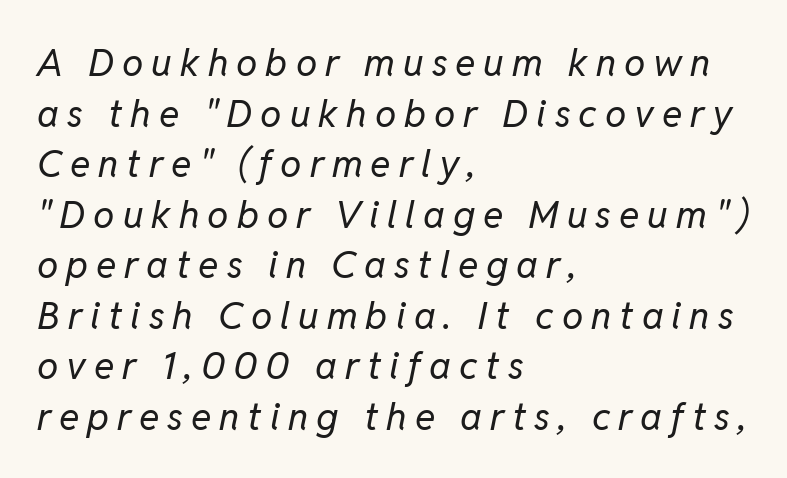
Honestly, the row spacing looks completely unremarkable. The typesetter chose a ragged-right arrangement here. Plain, unruled lines of type. Each stroke keeps to a modest, everyday thickness or less.
